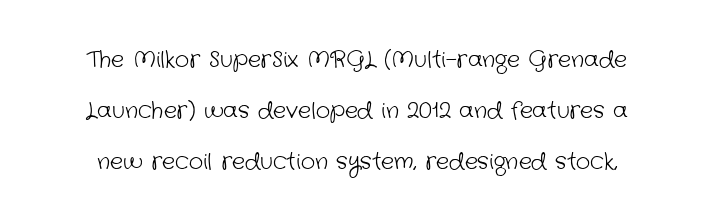
Q: Is the text bold? A: No.
Q: Is the text underlined? A: No.
Q: Is the spacing between letters normal or unusually wide? A: Normal.
Q: Is the spacing between lines tight, normal or loose? A: Loose.
